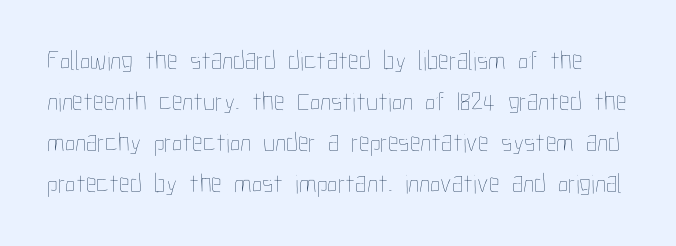
Q: Is the text bold? A: No.
Q: Is the text italic (slanted)? A: No, it is upright.
Q: Is the text underlined? A: No.
Q: Is the spacing between letters normal or unusually wide? A: Normal.
Q: Is the spacing between lines tight, normal or loose? A: Normal.
